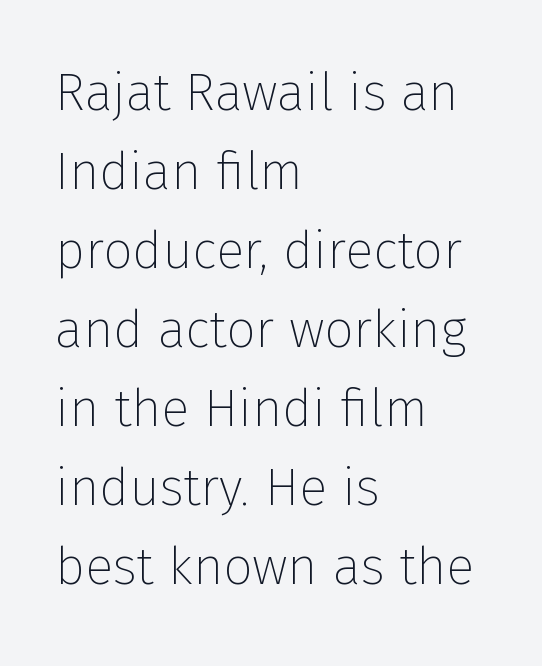
{"serif": "no", "italic": "no", "bold": "no", "weight": "thin", "width": "normal", "stroke_contrast": "low", "x_height": "medium", "monospaced": "no", "underline": "no", "align": "left", "line_spacing": "normal", "line_spacing_ratio": 1.52, "letter_spacing": "normal", "letter_spacing_em": 0.0, "glyph_px": 52}
